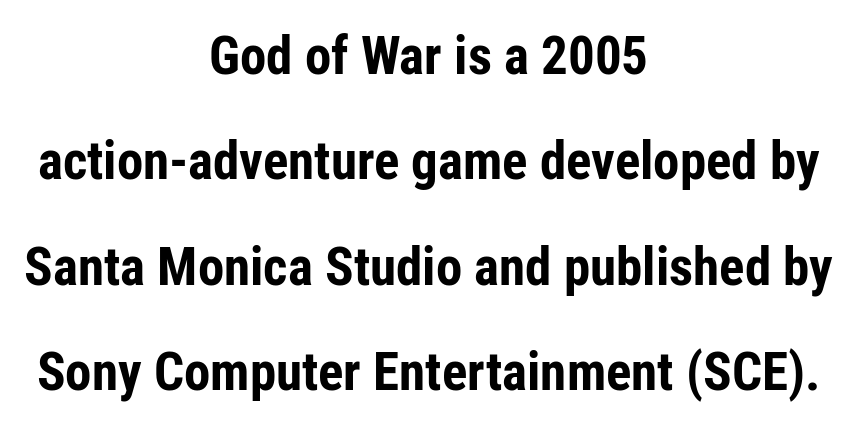
The image shows 53 px bold, condensed sans-serif type, upright; set centered, loose line spacing (1.99x), normal letter spacing, not underlined; low stroke contrast and a medium x-height.
